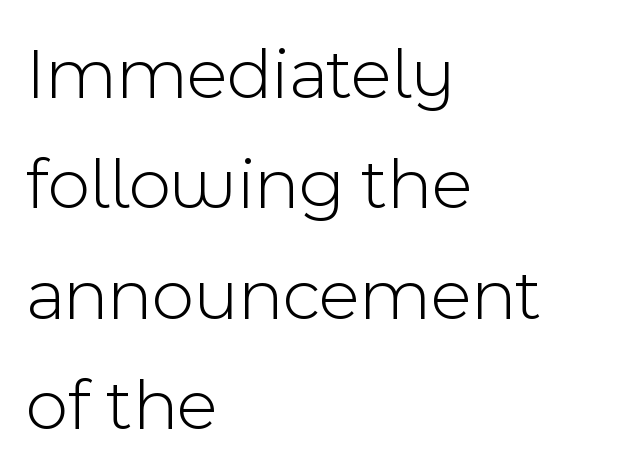
Q: Is the text bold? A: No.
Q: Is the text italic (slanted)? A: No, it is upright.
Q: Is the typeface a serif or a sans-serif typeface? A: Sans-serif.
Q: Is the text underlined? A: No.
Q: How is the paragraph aligned? A: Left-aligned.
Q: Is the spacing between letters normal or unusually wide? A: Normal.
Q: Is the spacing between lines tight, normal or loose? A: Normal.
Q: Width (condensed, normal, or wide)? A: Normal.
Q: x-height? A: Medium.
Q: Monospaced? A: No.
